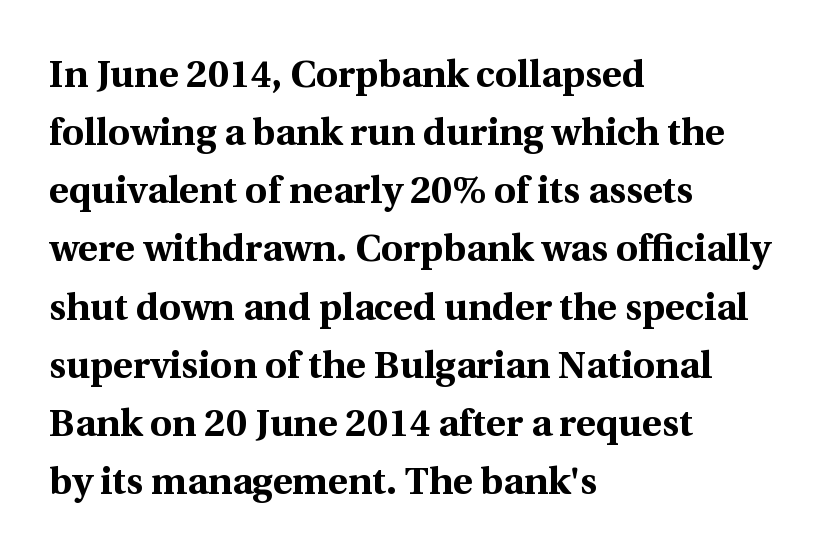
{"serif": "yes", "italic": "no", "bold": "yes", "weight": "bold", "width": "normal", "x_height": "medium", "monospaced": "no", "underline": "no", "align": "left", "line_spacing": "normal", "line_spacing_ratio": 1.53, "letter_spacing": "normal", "letter_spacing_em": 0.0, "glyph_px": 38}
